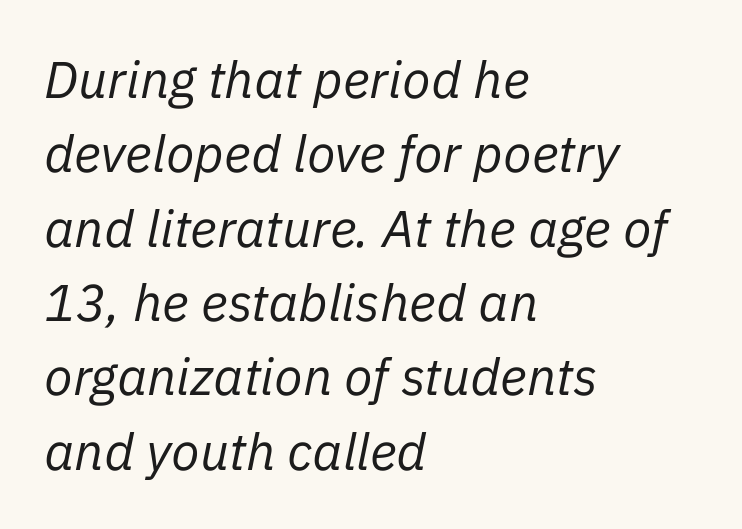
The image shows 52 px regular-weight type, italic (leaning right); set left-aligned, normal line spacing (1.43x), normal letter spacing, not underlined; low stroke contrast and a medium x-height.
